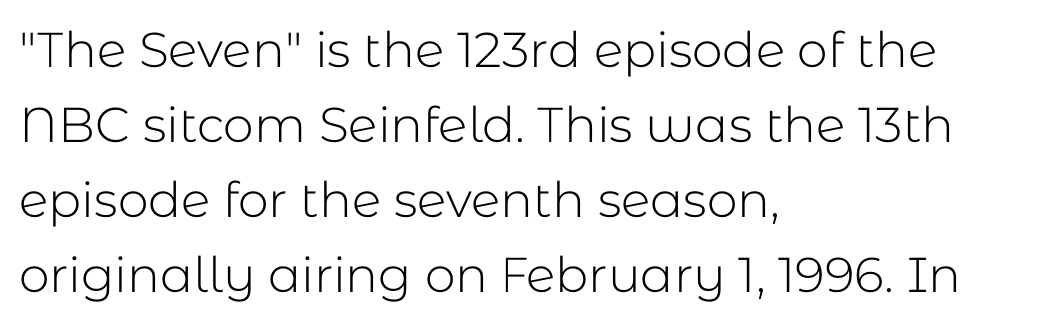
The vertical gap from one line to the next is medium. Descenders hang freely into open space. Every row of glyphs begins at an identical x-position on the left. Students, note that the glyphs here touch the page at normal intervals. Think of a printed novel: that variable character pitch is what you see here. This is the regular roman posture of the typeface.
